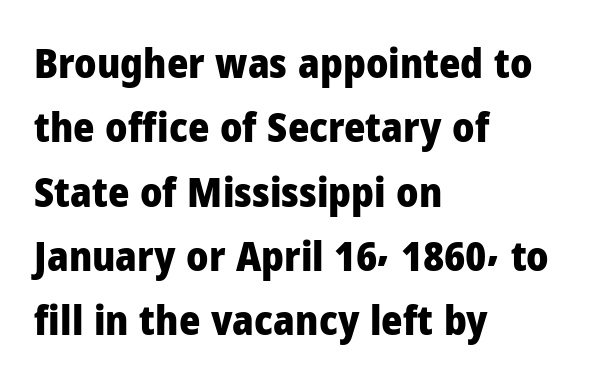
Reading down the column, the eye jumps a familiar distance to each next line. I'd call this a sans setting — the letters go barefoot. Varying glyph widths throughout — classic text-font behaviour. Look at the tracking — it's just the regular setting, nothing added. The font is running at its bold setting.
